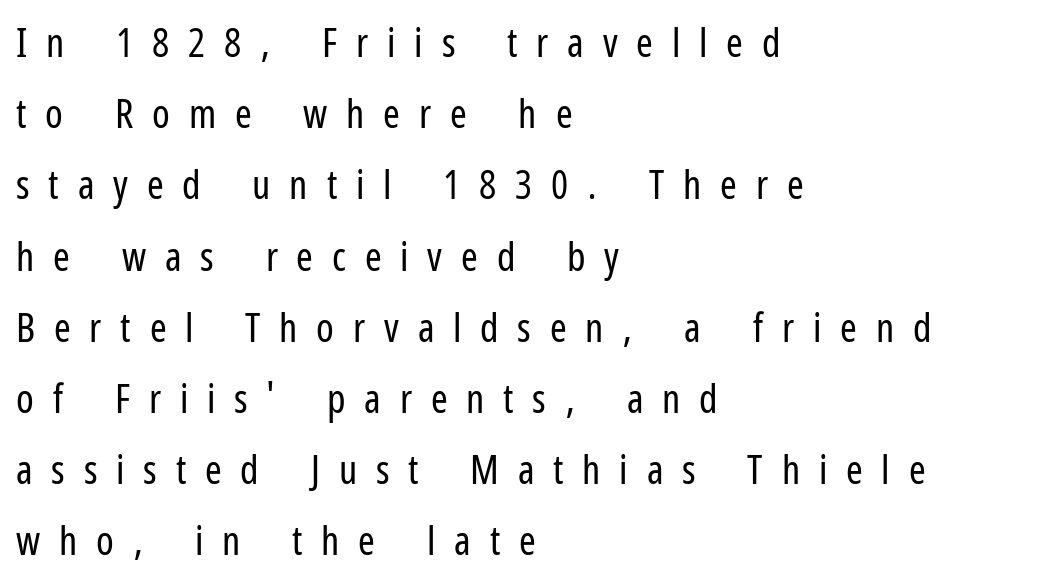
The image shows 40 px regular-weight, condensed sans-serif type, upright; set left-aligned, line spacing 1.78x, unusually wide letter spacing (+0.47 em), not underlined; low stroke contrast and a medium x-height.
